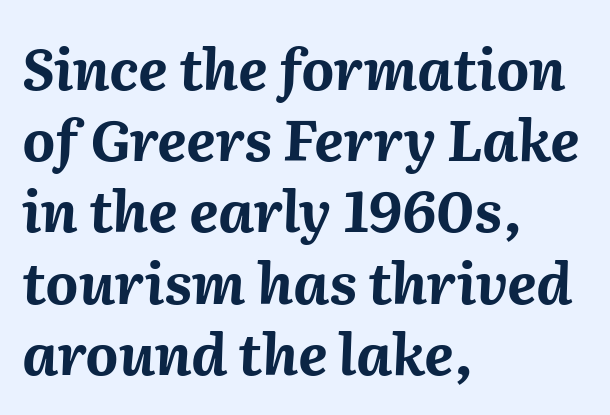
{"italic": "yes", "lean": "right", "slant_degrees": 2, "bold": "yes", "weight": "bold", "width": "normal", "stroke_contrast": "medium", "x_height": "medium", "monospaced": "no", "underline": "no", "align": "left", "line_spacing": "normal", "line_spacing_ratio": 1.25, "letter_spacing": "normal", "letter_spacing_em": 0.0, "glyph_px": 57}
